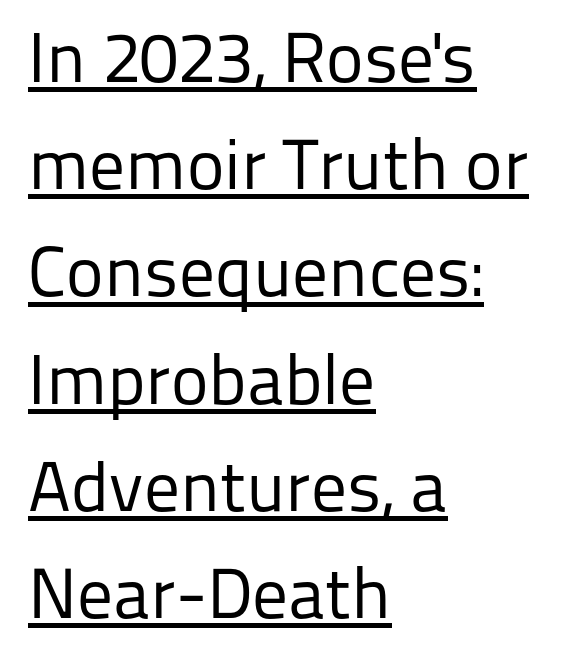
The image shows 71 px regular-weight sans-serif type, upright; set left-aligned, normal line spacing (1.51x), normal letter spacing, underlined; low stroke contrast and a medium x-height.
